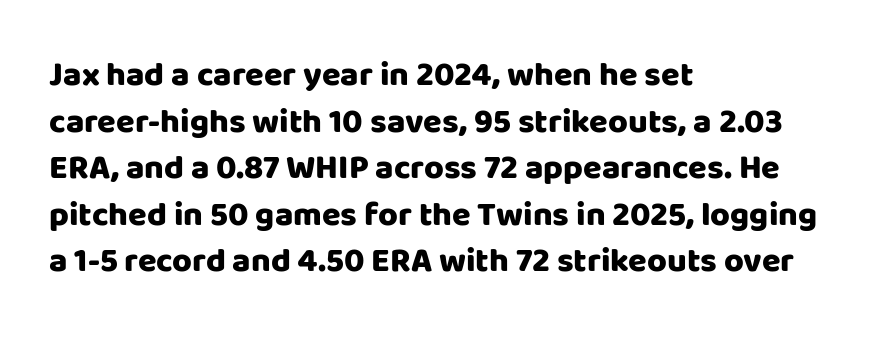
A typesetter would label this face a sans. Stroke thickness is high; the sample reads as a true bold. Varying glyph widths throughout — classic text-font behaviour. Visually the block forms a straight wall on the left and a jagged coastline on the right.
